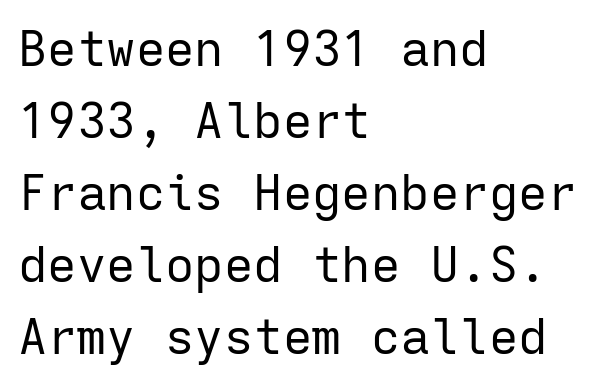
This sample uses a sans-serif face. No chunkiness to these letters — they're not bold. Just letters on the line, the space beneath them empty. Tracking value appears to be zero — textbook default spacing. Whoever set this chose a conventional vertical rhythm.
